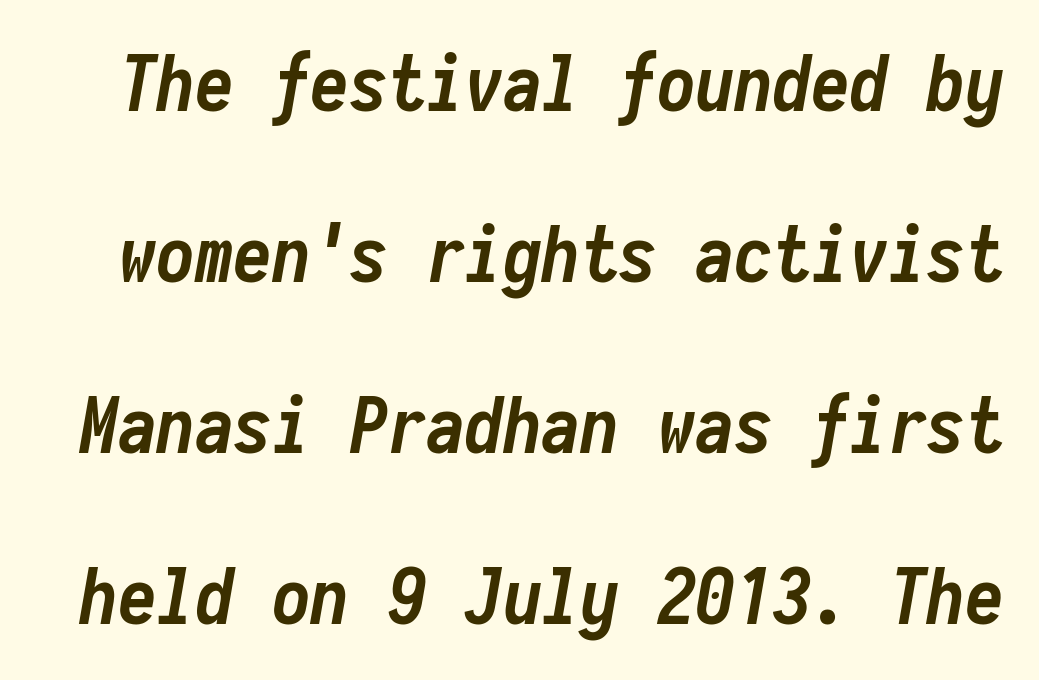
Q: Is the text bold? A: Yes.
Q: Is the text italic (slanted)? A: Yes, it leans right by about 10 degrees.
Q: Is the text underlined? A: No.
Q: Is the spacing between letters normal or unusually wide? A: Normal.
Q: Is the spacing between lines tight, normal or loose? A: Loose.
Q: Width (condensed, normal, or wide)? A: Condensed.
Q: Stroke contrast? A: Low.
Q: x-height? A: Medium.
Q: Monospaced? A: Yes.
